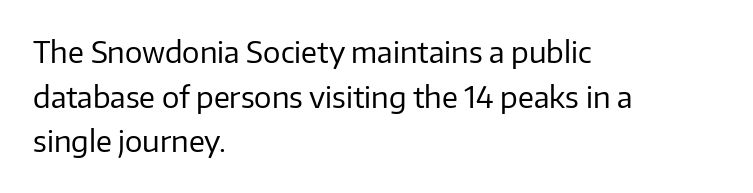
{"serif": "no", "italic": "no", "bold": "no", "weight": "regular", "width": "normal", "stroke_contrast": "low", "x_height": "medium", "monospaced": "no", "underline": "no", "align": "left", "line_spacing": "normal", "line_spacing_ratio": 1.54, "letter_spacing": "normal", "letter_spacing_em": 0.0, "glyph_px": 29}
